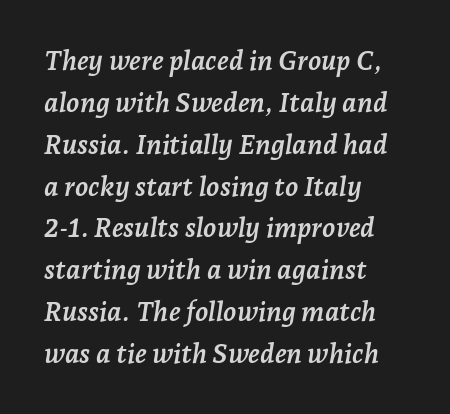
The image shows 27 px bold type, italic (leaning right); set left-aligned, normal line spacing (1.55x), normal letter spacing, not underlined.
